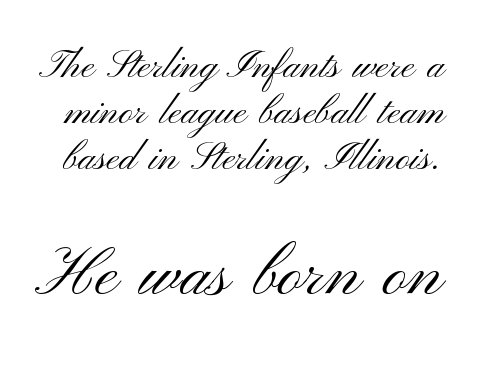
Q: Is the text bold? A: No.
Q: Is the text italic (slanted)? A: Yes.
Q: Is the typeface a serif or a sans-serif typeface? A: Sans-serif.
Q: Is the text underlined? A: No.
Q: Is the spacing between letters normal or unusually wide? A: Normal.
Q: Which block of text is set in a larger size, the first (top) or the second (bottom)? A: The second (bottom) one.
Q: Width (condensed, normal, or wide)? A: Wide.
Q: Stroke contrast? A: Medium.
Q: x-height? A: Small.
Q: Monospaced? A: No.
